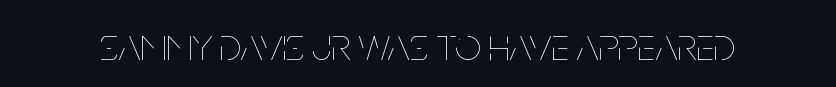
The image shows 46 px thin, condensed type, upright; set normal letter spacing, not underlined; low stroke contrast and a large x-height.
